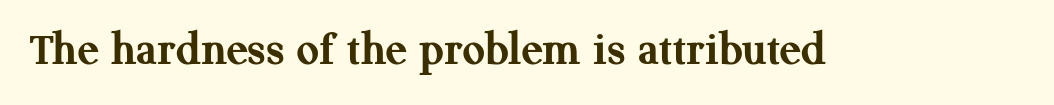
{"serif": "yes", "italic": "no", "bold": "yes", "weight": "semibold", "width": "normal", "stroke_contrast": "medium", "x_height": "medium", "monospaced": "no", "underline": "no", "letter_spacing": "normal", "letter_spacing_em": 0.0, "glyph_px": 49}
